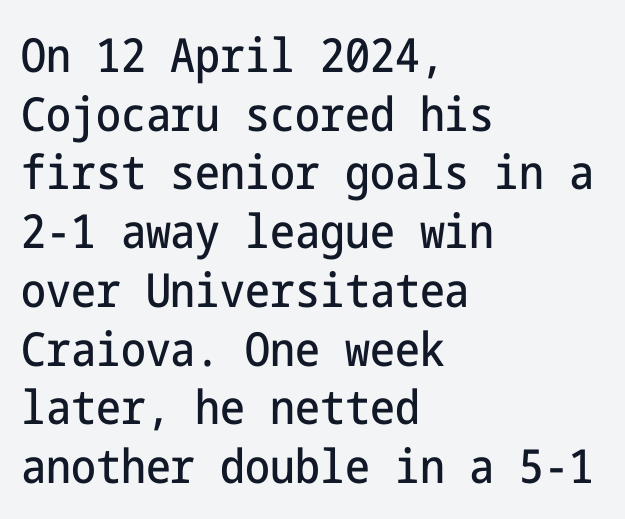
The image shows 47 px condensed sans-serif type, upright; set left-aligned, normal line spacing (1.25x), normal letter spacing, not underlined; low stroke contrast and a medium x-height.
